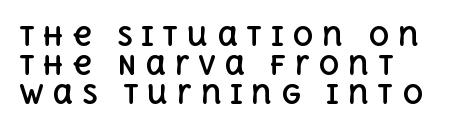
{"italic": "no", "bold": "yes", "underline": "no", "align": "left", "line_spacing": "tight", "line_spacing_ratio": 1.11, "letter_spacing": "wide", "letter_spacing_em": 0.33, "glyph_px": 26}
